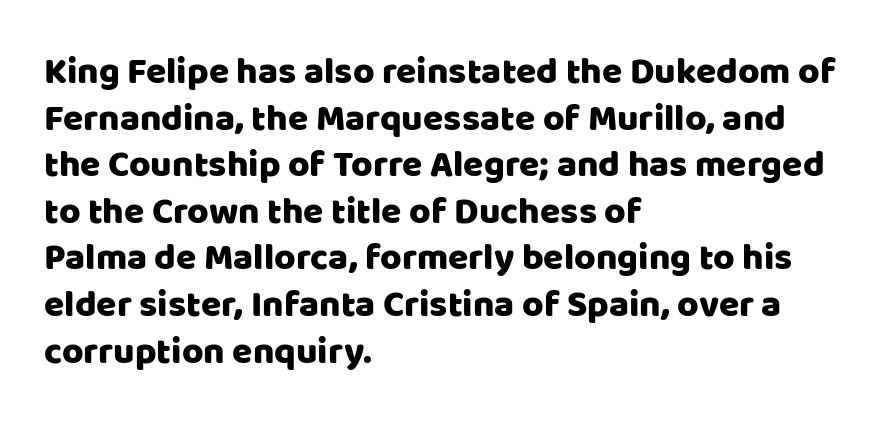
The image shows 37 px sans-serif type, upright; set left-aligned, normal line spacing (1.26x), normal letter spacing, not underlined; low stroke contrast and a large x-height.
